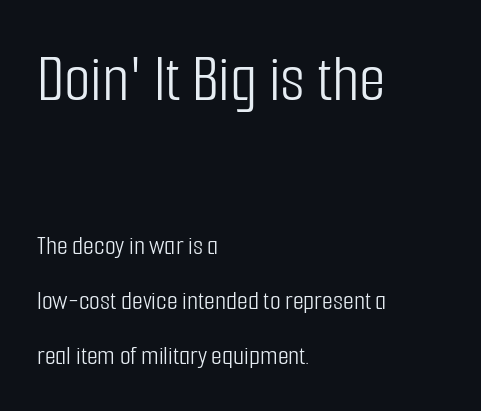
{"serif": "no", "italic": "no", "bold": "no", "weight": "light", "width": "condensed", "stroke_contrast": "low", "x_height": "medium", "monospaced": "no", "underline": "no", "align": "left", "line_spacing": "loose", "line_spacing_ratio": 1.97, "letter_spacing": "normal", "letter_spacing_em": 0.0, "larger_block": "first", "size_ratio": 2.46, "glyph_px": 69}
